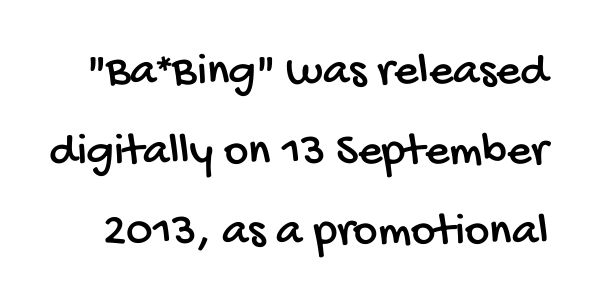
A normal amount of white space separates one row of letters from the next. The zone under the glyphs is completely vacant. The rendering keeps characters at their native spacing. The letters advance in unequal steps, a hallmark of proportional type. The letters carry no serifs — their stems end cleanly without finishing strokes.
